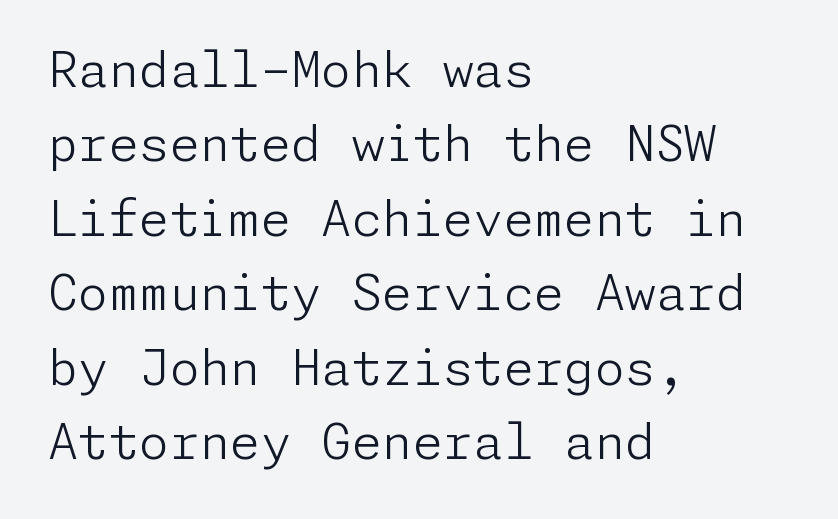
{"serif": "no", "italic": "no", "bold": "no", "weight": "light", "width": "normal", "stroke_contrast": "low", "x_height": "medium", "underline": "no", "align": "left", "line_spacing": "normal", "line_spacing_ratio": 1.52, "letter_spacing": "normal", "letter_spacing_em": 0.0, "glyph_px": 49}
